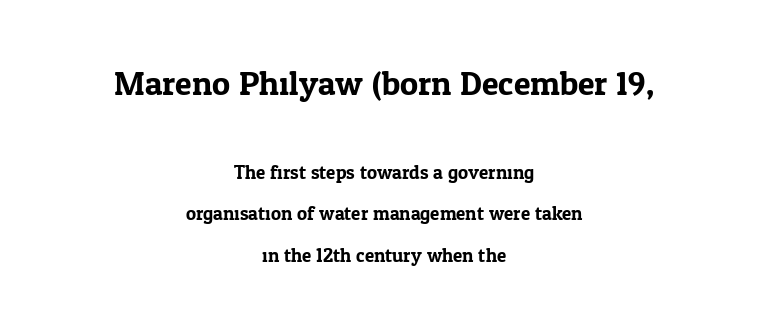
Q: Is the text italic (slanted)? A: No, it is upright.
Q: Is the typeface a serif or a sans-serif typeface? A: Serif.
Q: Is the text underlined? A: No.
Q: How is the paragraph aligned? A: Centered.
Q: Is the spacing between letters normal or unusually wide? A: Normal.
Q: Is the spacing between lines tight, normal or loose? A: Loose.
Q: Which block of text is set in a larger size, the first (top) or the second (bottom)? A: The first (top) one.
Q: Width (condensed, normal, or wide)? A: Normal.
Q: Stroke contrast? A: Low.
Q: x-height? A: Medium.
Q: Monospaced? A: No.
